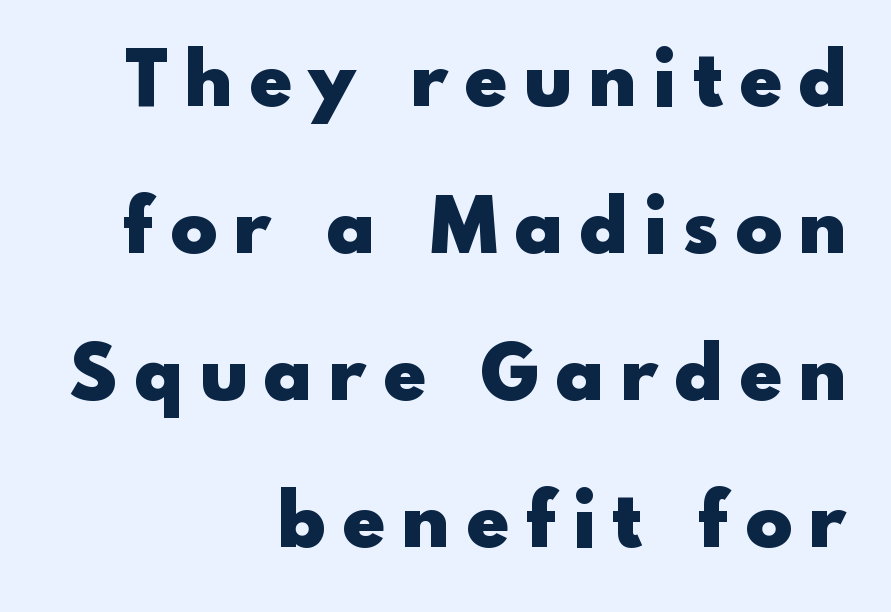
{"serif": "no", "italic": "no", "bold": "yes", "weight": "heavy", "width": "normal", "x_height": "small", "monospaced": "no", "underline": "no", "align": "right", "line_spacing": "loose", "line_spacing_ratio": 1.91, "letter_spacing": "wide", "letter_spacing_em": 0.23, "glyph_px": 77}
